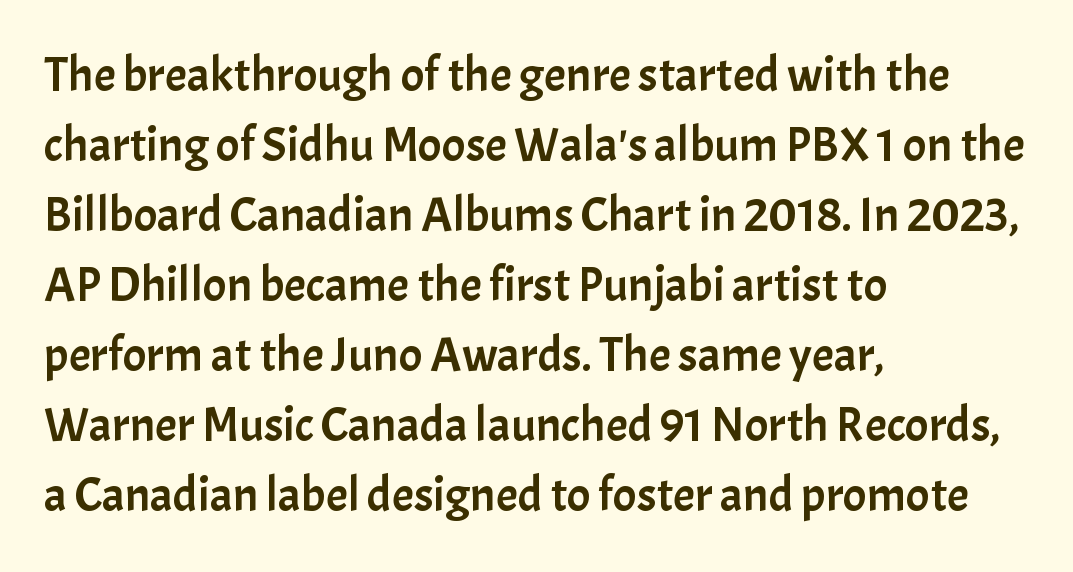
A typesetter would call this leading conventional body-copy spacing. The font's upright variant was chosen for this text. The letters advance in unequal steps, a hallmark of proportional type. Is the block centered? No — it sits flush against the left margin. No extra tracking has been applied to these lines. The gap between lines stays unmarked.
